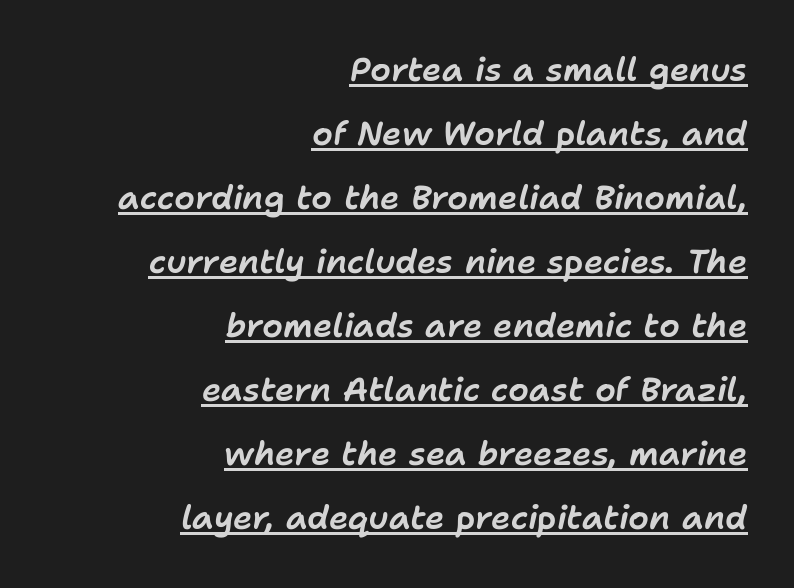
Q: Is the text italic (slanted)? A: Yes, it leans right by about 11 degrees.
Q: Is the text underlined? A: Yes.
Q: How is the paragraph aligned? A: Right-aligned.
Q: Is the spacing between letters normal or unusually wide? A: Normal.
Q: Is the spacing between lines tight, normal or loose? A: Loose.
Q: Width (condensed, normal, or wide)? A: Normal.
Q: Stroke contrast? A: Low.
Q: x-height? A: Medium.
Q: Monospaced? A: No.
